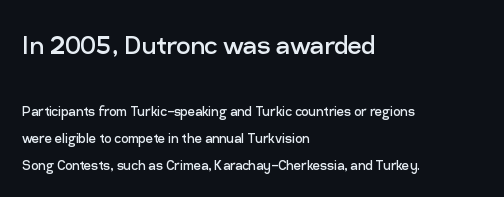
Nobody drew a line under any word here. Note: no serifs on the glyphs. Weight: not bold — regular or lighter. Evenly set lines give the paragraph a standard silhouette.
